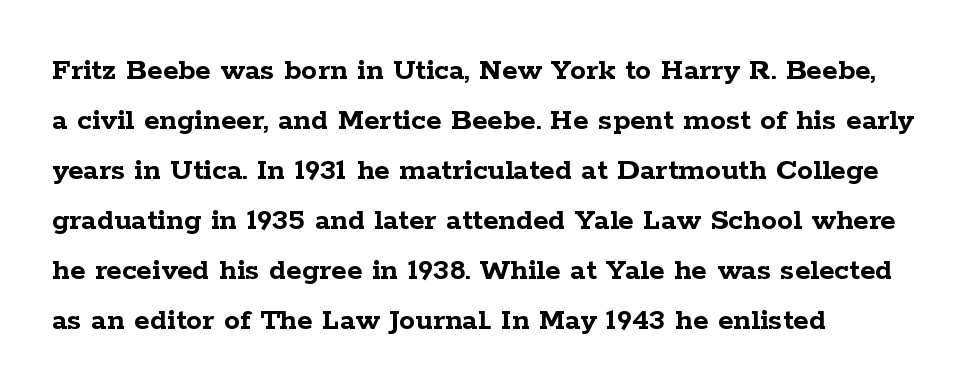
Alignment: flush left. Descenders are the only things crossing below the line. Standard letterfit; no display-style spreading of the glyphs. Students, this is bold: see how much ink each stroke carries.
